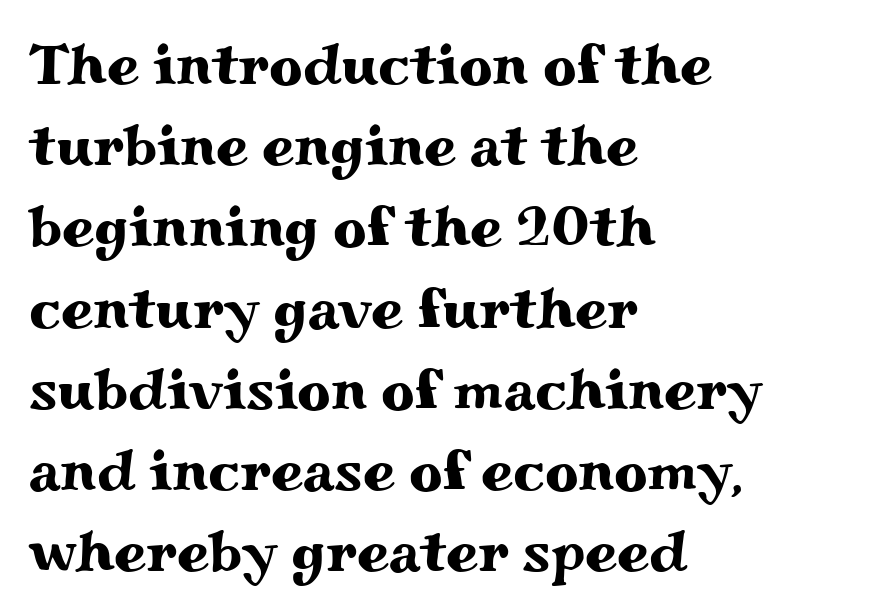
Q: Is the text italic (slanted)? A: No, it is upright.
Q: Is the typeface a serif or a sans-serif typeface? A: Serif.
Q: Is the text underlined? A: No.
Q: How is the paragraph aligned? A: Left-aligned.
Q: Is the spacing between letters normal or unusually wide? A: Normal.
Q: Is the spacing between lines tight, normal or loose? A: Normal.
Q: Width (condensed, normal, or wide)? A: Wide.
Q: Stroke contrast? A: Medium.
Q: x-height? A: Small.
Q: Monospaced? A: No.
